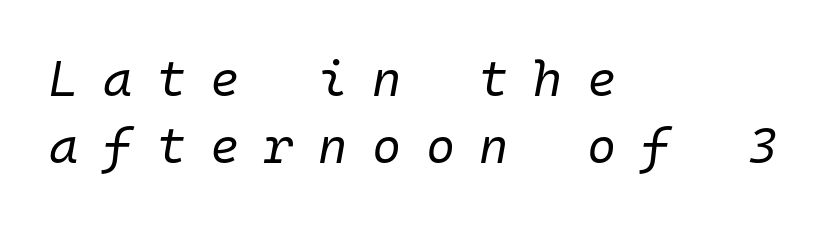
The text carries the slant typical of an italic or oblique font. The rendering uses typewriter-style spacing with identical character cells. Summary of weight: not heavy and not bold. Anything drawn beneath the words? Only blank space.
